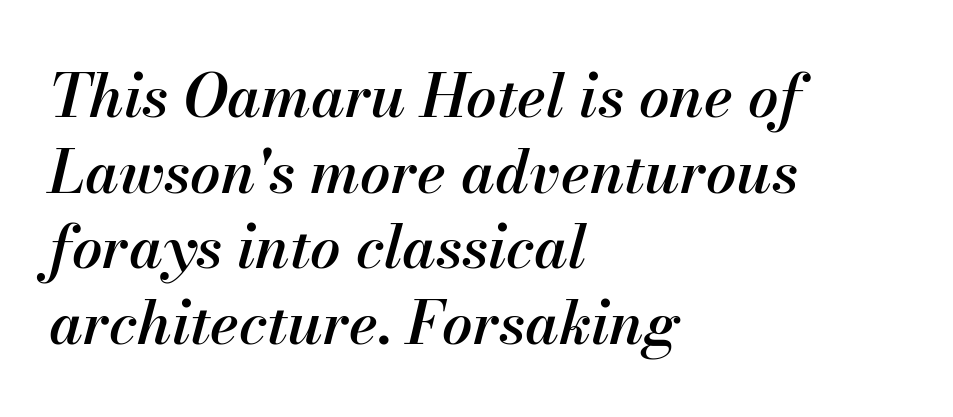
The image shows 60 px semibold type, italic (leaning right); set left-aligned, normal line spacing (1.26x), normal letter spacing, not underlined; medium stroke contrast and a small x-height.
